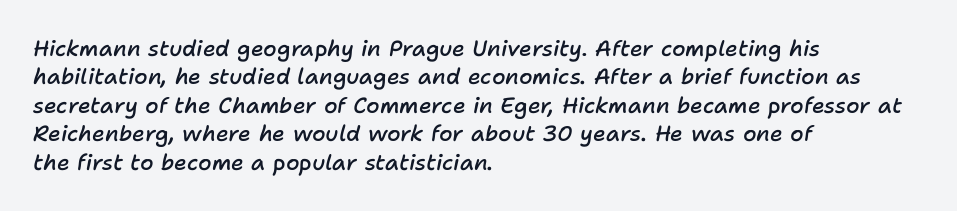
The image shows 22 px text type, italic (leaning right); set left-aligned, normal line spacing (1.29x), normal letter spacing, not underlined.
